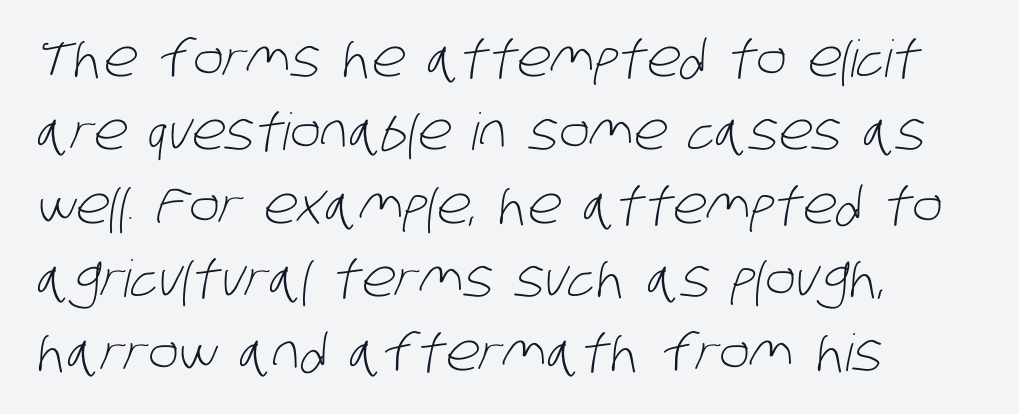
{"serif": "no", "bold": "no", "weight": "light", "width": "condensed", "stroke_contrast": "low", "x_height": "large", "monospaced": "no", "underline": "no", "align": "left", "line_spacing": "normal", "line_spacing_ratio": 1.44, "letter_spacing": "normal", "letter_spacing_em": 0.0, "glyph_px": 51}
